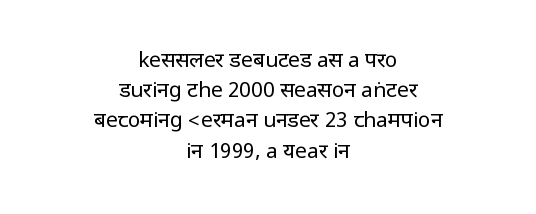
The image shows 21 px text type, upright; set centered, normal line spacing (1.44x), normal letter spacing, not underlined.
